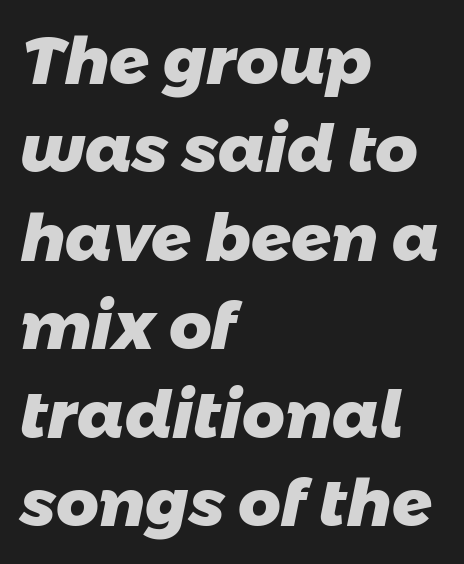
Q: Is the text bold? A: Yes.
Q: Is the typeface a serif or a sans-serif typeface? A: Sans-serif.
Q: Is the text underlined? A: No.
Q: How is the paragraph aligned? A: Left-aligned.
Q: Is the spacing between letters normal or unusually wide? A: Normal.
Q: Is the spacing between lines tight, normal or loose? A: Normal.
Q: Width (condensed, normal, or wide)? A: Normal.
Q: Stroke contrast? A: Low.
Q: x-height? A: Medium.
Q: Monospaced? A: No.
